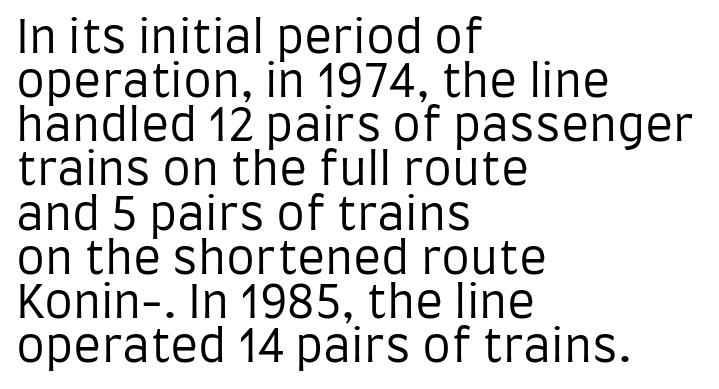
Q: Is the text bold? A: No.
Q: Is the text italic (slanted)? A: No, it is upright.
Q: Is the typeface a serif or a sans-serif typeface? A: Sans-serif.
Q: Is the text underlined? A: No.
Q: How is the paragraph aligned? A: Left-aligned.
Q: Is the spacing between letters normal or unusually wide? A: Normal.
Q: Is the spacing between lines tight, normal or loose? A: Tight.
Q: Width (condensed, normal, or wide)? A: Condensed.
Q: Stroke contrast? A: Low.
Q: x-height? A: Large.
Q: Monospaced? A: No.
